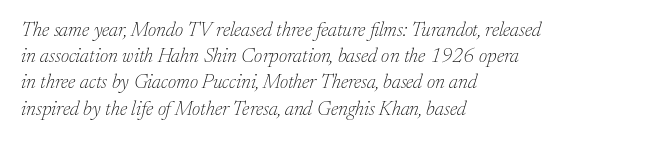
The image shows 20 px text type, italic (leaning right); set left-aligned, normal line spacing (1.31x), normal letter spacing, not underlined.
